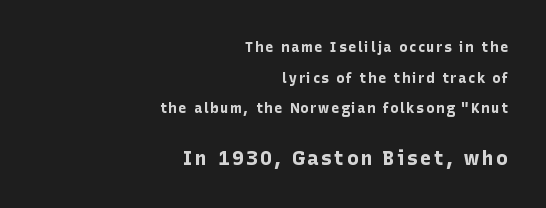
{"italic": "no", "bold": "yes", "underline": "no", "align": "right", "line_spacing": "loose", "line_spacing_ratio": 2.18, "larger_block": "second", "size_ratio": 1.43, "glyph_px": 20}
